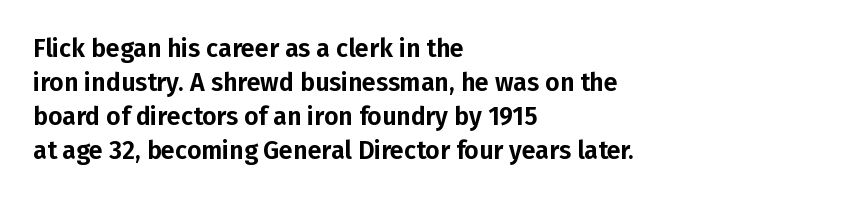
{"italic": "no", "underline": "no", "align": "left", "line_spacing": "normal", "line_spacing_ratio": 1.36, "letter_spacing": "normal", "letter_spacing_em": 0.0, "glyph_px": 25}
